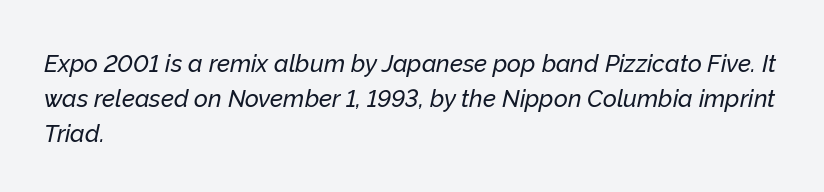
{"italic": "yes", "lean": "right", "slant_degrees": 12, "underline": "no", "align": "left", "line_spacing": "normal", "line_spacing_ratio": 1.45, "letter_spacing": "normal", "letter_spacing_em": 0.0, "glyph_px": 24}
